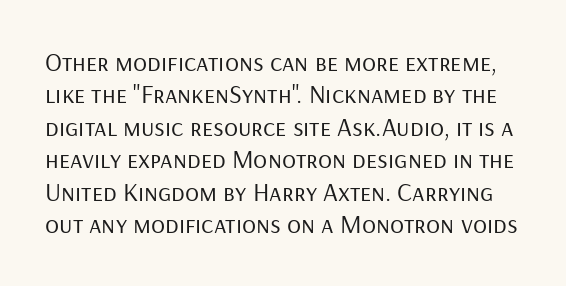
Q: Is the text bold? A: No.
Q: Is the text italic (slanted)? A: No, it is upright.
Q: Is the text underlined? A: No.
Q: Is the spacing between letters normal or unusually wide? A: Normal.
Q: Is the spacing between lines tight, normal or loose? A: Normal.
